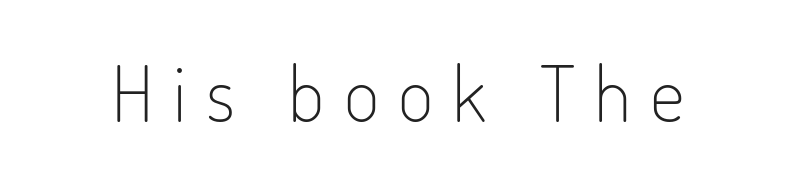
The image shows 77 px light, condensed sans-serif type, upright; set unusually wide letter spacing (+0.25 em), not underlined; low stroke contrast and a small x-height.
